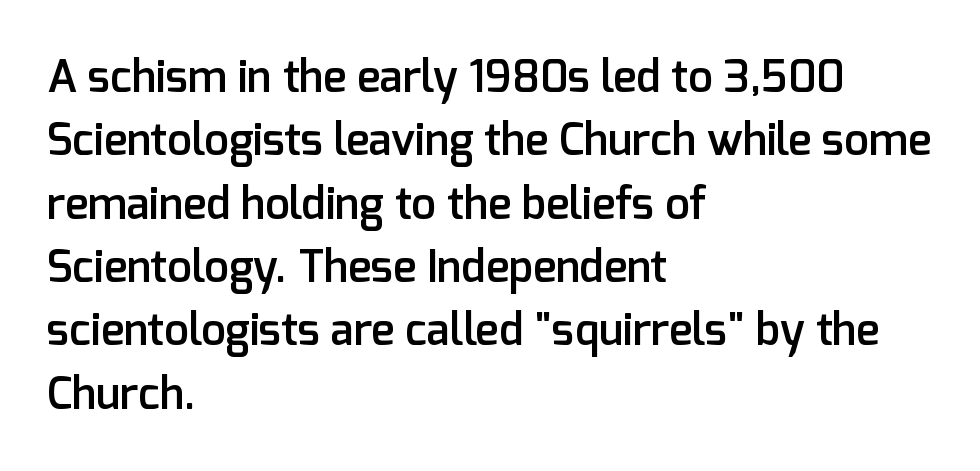
{"serif": "no", "italic": "no", "bold": "semi", "weight": "semibold", "width": "normal", "stroke_contrast": "low", "x_height": "medium", "monospaced": "no", "underline": "no", "align": "left", "line_spacing": "normal", "line_spacing_ratio": 1.44, "letter_spacing": "normal", "letter_spacing_em": 0.0, "glyph_px": 44}
